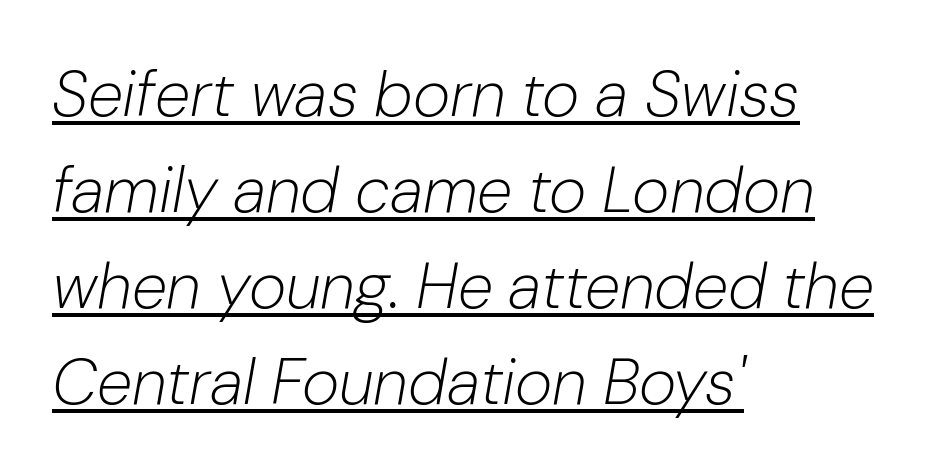
The image shows 64 px light type, italic (leaning right); set left-aligned, normal line spacing (1.5x), normal letter spacing, underlined; low stroke contrast and a medium x-height.
